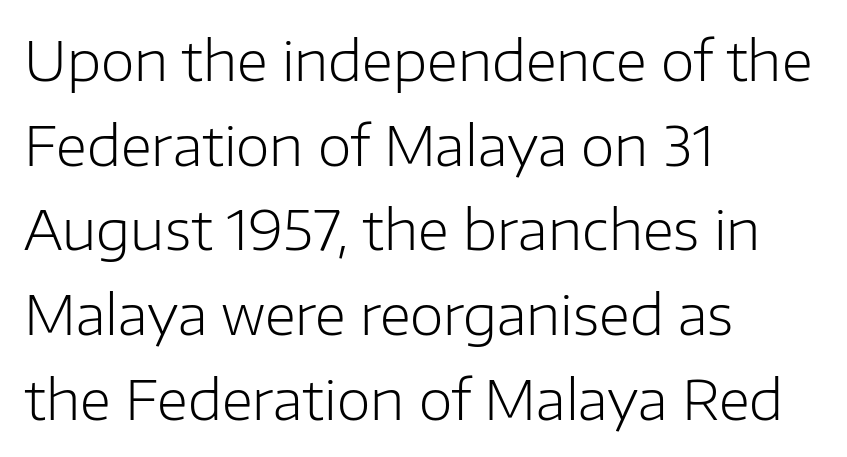
The image shows 55 px light sans-serif type, upright; set left-aligned, normal line spacing (1.54x), normal letter spacing, not underlined; low stroke contrast and a medium x-height.
